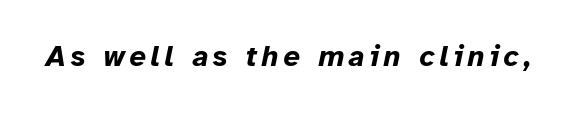
Q: Is the text bold? A: Yes.
Q: Is the text italic (slanted)? A: Yes, it leans right by about 12 degrees.
Q: Is the text underlined? A: No.
Q: Width (condensed, normal, or wide)? A: Normal.
Q: Stroke contrast? A: Low.
Q: x-height? A: Medium.
Q: Monospaced? A: No.
